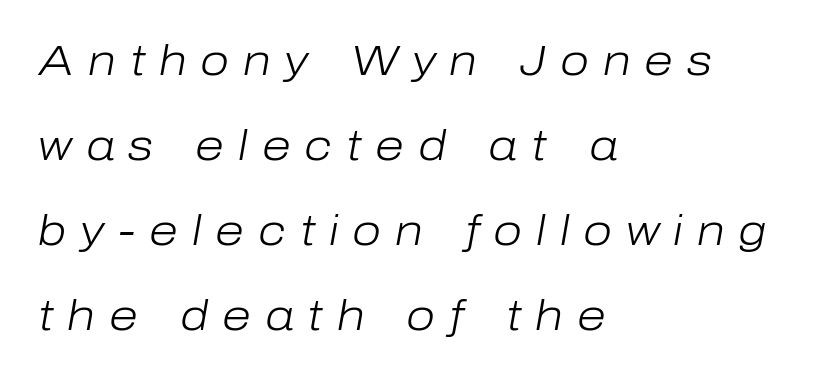
{"italic": "yes", "lean": "right", "slant_degrees": 10, "bold": "no", "weight": "light", "width": "normal", "stroke_contrast": "low", "x_height": "medium", "monospaced": "no", "underline": "no", "align": "left", "line_spacing": "loose", "line_spacing_ratio": 2.02, "letter_spacing": "wide", "letter_spacing_em": 0.33, "glyph_px": 42}
